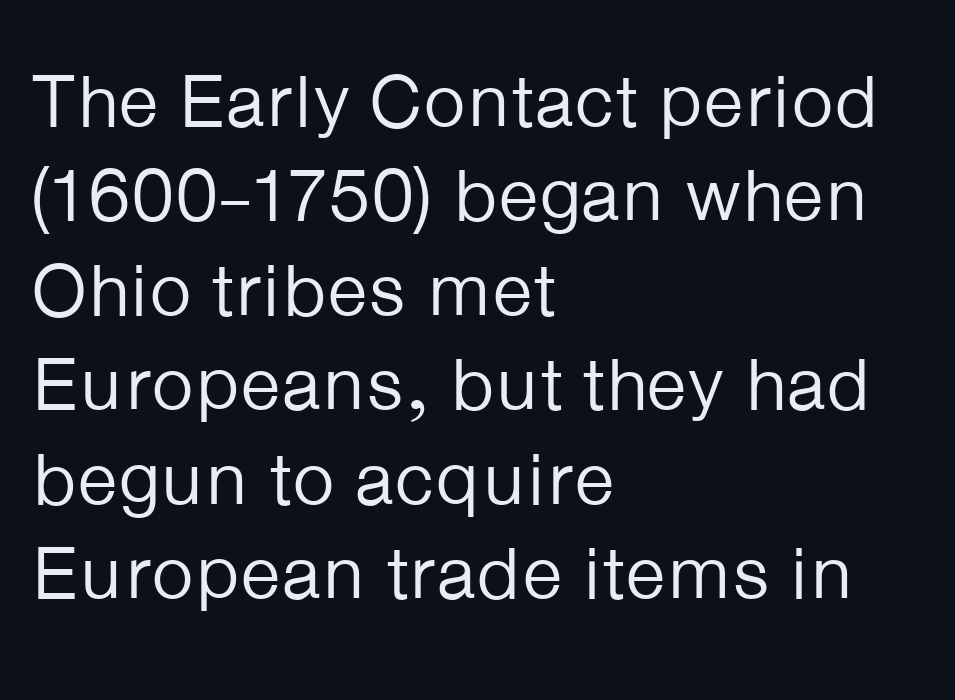
Do the characters align in a grid? No, the font is proportional. The glyphs in this specimen are sans serif. Honestly, the letter spacing is just normal — you wouldn't notice it. Line starts are locked; line ends wander.
